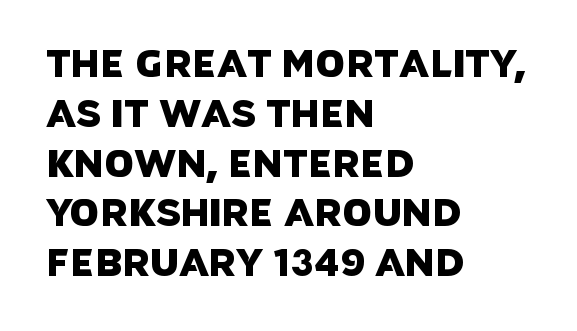
Q: Is the typeface a serif or a sans-serif typeface? A: Sans-serif.
Q: Is the text underlined? A: No.
Q: How is the paragraph aligned? A: Left-aligned.
Q: Is the spacing between letters normal or unusually wide? A: Normal.
Q: Is the spacing between lines tight, normal or loose? A: Normal.
Q: Width (condensed, normal, or wide)? A: Normal.
Q: Stroke contrast? A: Low.
Q: x-height? A: Large.
Q: Monospaced? A: No.
